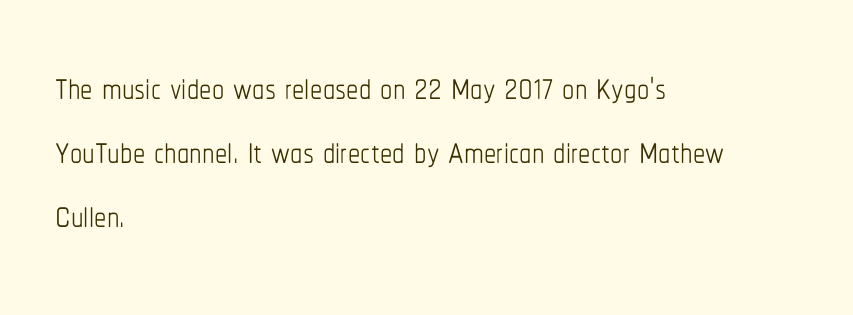
In terms of leading, this rendering sits right in the middle. This sample uses an upright cut, with every glyph sitting square on the baseline. Looks like regular typesetting: each glyph gets only the width it needs. In CSS terms this would be text-align: left. This is not heavy type; no bold has been used. Check under the words: just untouched page.
